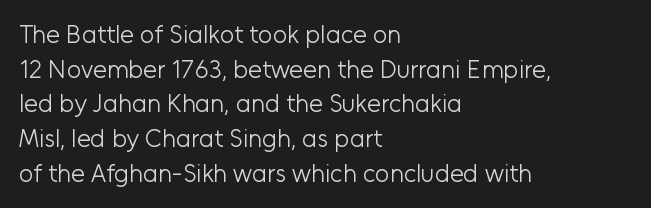
{"italic": "no", "bold": "no", "underline": "no", "align": "left", "line_spacing": "normal", "line_spacing_ratio": 1.39, "letter_spacing": "normal", "letter_spacing_em": 0.0, "glyph_px": 25}
